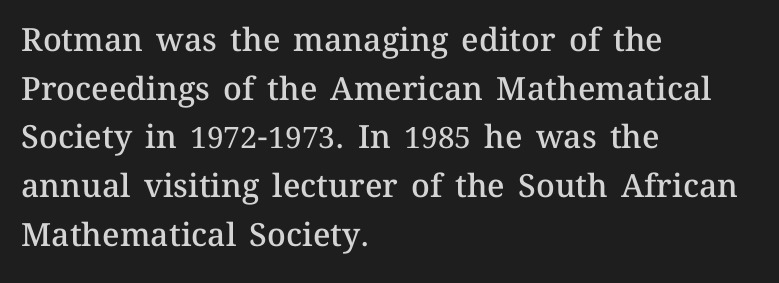
The passage shown is semibold, sitting just below true bold. Designer's note — italics off, roman on. This rendering features lettering with no underline. This sample keeps an unexceptional amount of space between lines. Character widths vary here, with narrow letters taking less room than wide ones. Caption: standard tracking, unaltered.
